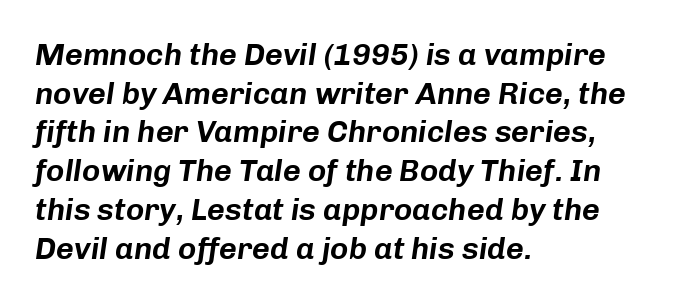
The image shows 31 px text type, italic (leaning right); set left-aligned, normal line spacing (1.25x), normal letter spacing, not underlined; low stroke contrast and a medium x-height.
